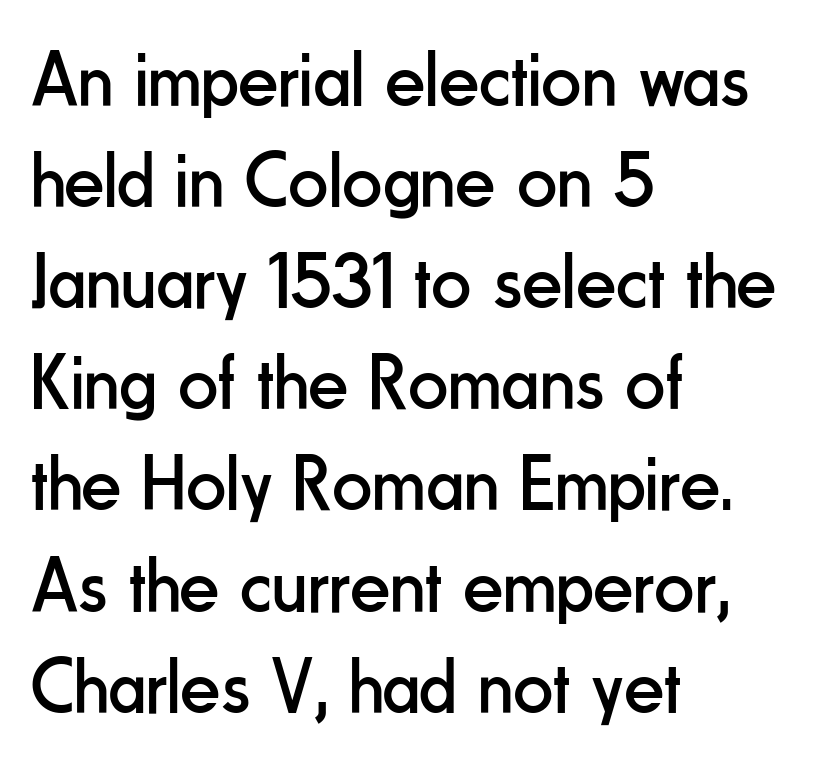
The image shows 79 px regular-weight, condensed sans-serif type, upright; set left-aligned, normal line spacing (1.28x), normal letter spacing, not underlined; low stroke contrast and a small x-height.
